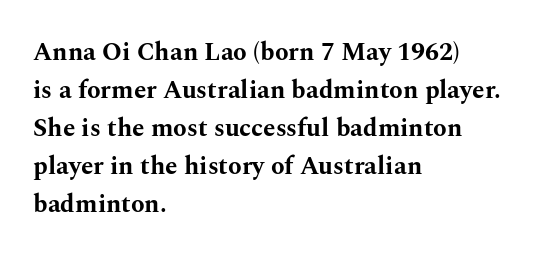
{"italic": "no", "bold": "yes", "underline": "no", "align": "left", "line_spacing": "normal", "line_spacing_ratio": 1.52, "letter_spacing": "normal", "letter_spacing_em": 0.0, "glyph_px": 25}
